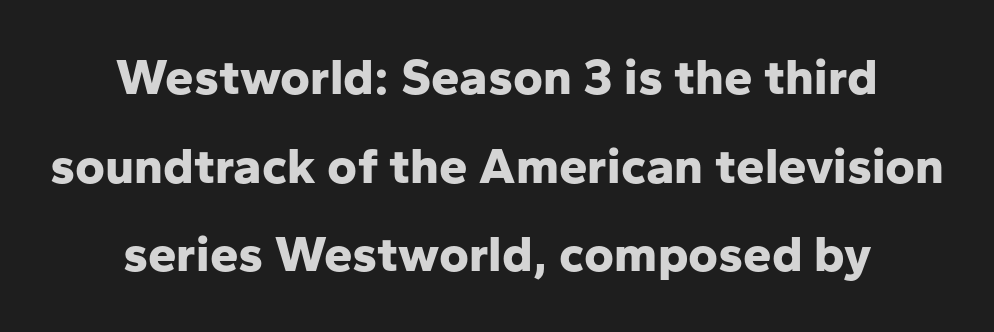
The image shows 51 px bold sans-serif type, upright; set centered, line spacing 1.74x, normal letter spacing, not underlined; low stroke contrast and a medium x-height.
